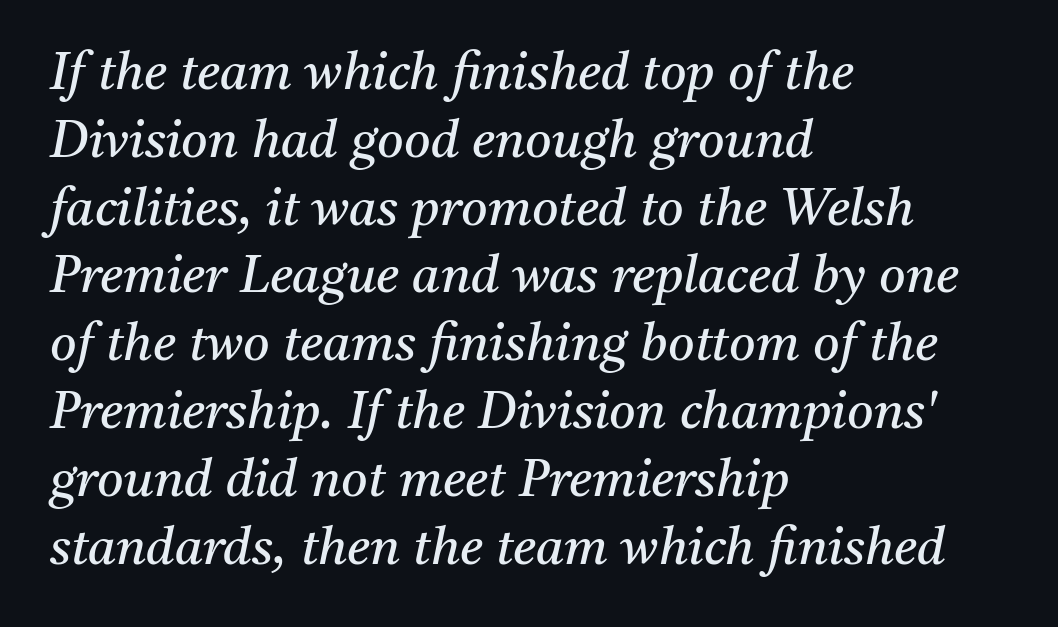
{"serif": "yes", "italic": "yes", "lean": "right", "slant_degrees": 11, "bold": "no", "weight": "regular", "width": "normal", "stroke_contrast": "medium", "x_height": "medium", "monospaced": "no", "underline": "no", "align": "left", "line_spacing": "normal", "line_spacing_ratio": 1.33, "letter_spacing": "normal", "letter_spacing_em": 0.0, "glyph_px": 51}
